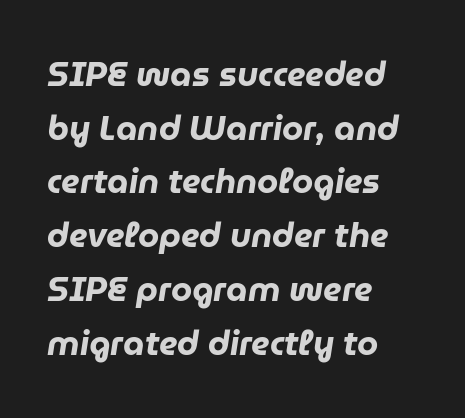
Q: Is the text bold? A: Yes.
Q: Is the text italic (slanted)? A: Yes, it leans right by about 9 degrees.
Q: Is the text underlined? A: No.
Q: How is the paragraph aligned? A: Left-aligned.
Q: Is the spacing between letters normal or unusually wide? A: Normal.
Q: Is the spacing between lines tight, normal or loose? A: Normal.
Q: Width (condensed, normal, or wide)? A: Normal.
Q: Stroke contrast? A: Low.
Q: x-height? A: Medium.
Q: Monospaced? A: No.
